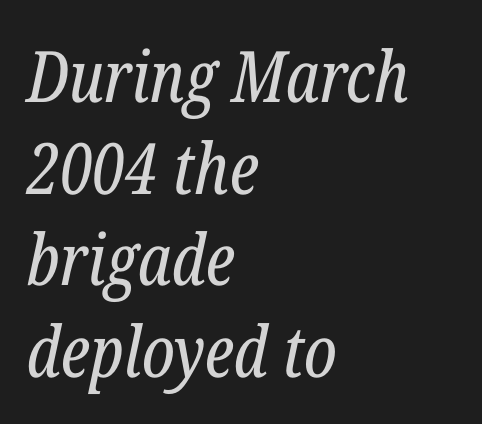
Quick note: italic. What stands out about the letter spacing? Nothing — it is the standard amount. Successive baselines arrive at the customary interval. Teacher's note: observe the even left margin — that is flush-left alignment. Little horizontal feet cap the strokes, marking this as serif type.
